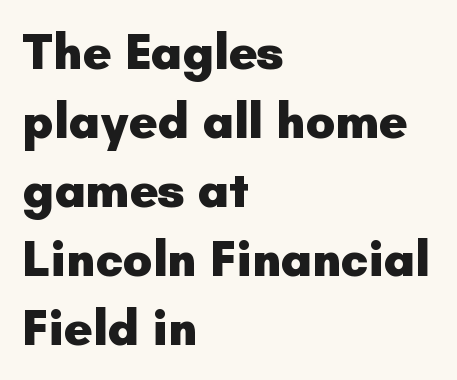
The image shows 50 px heavy sans-serif type, upright; set left-aligned, normal line spacing (1.38x), normal letter spacing, not underlined; low stroke contrast and a small x-height.
